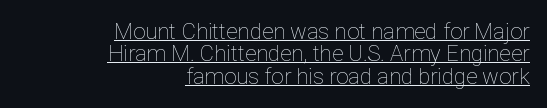
{"italic": "no", "bold": "no", "underline": "yes", "align": "right", "line_spacing": "tight", "line_spacing_ratio": 1.02, "letter_spacing": "normal", "letter_spacing_em": 0.0, "glyph_px": 22}
